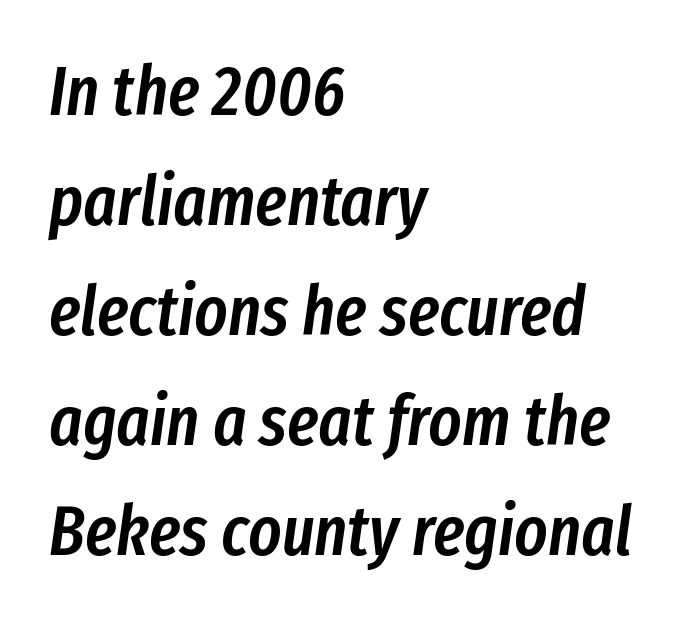
The strip under each line holds only bare page. The setting favours the left margin, as ordinary paragraphs usually do. Think of a printed novel: that variable character pitch is what you see here. Characters are canted at an angle relative to the baseline's perpendicular.
